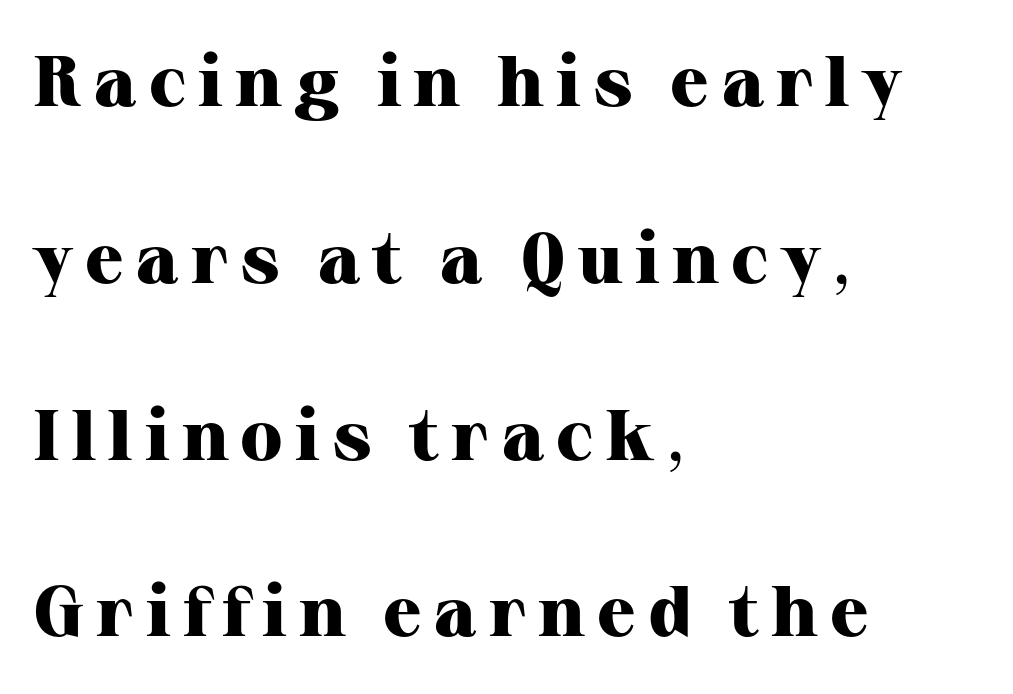
Q: Is the text bold? A: Yes.
Q: Is the text italic (slanted)? A: No, it is upright.
Q: Is the typeface a serif or a sans-serif typeface? A: Serif.
Q: Is the text underlined? A: No.
Q: How is the paragraph aligned? A: Left-aligned.
Q: Is the spacing between lines tight, normal or loose? A: Loose.
Q: Width (condensed, normal, or wide)? A: Normal.
Q: Stroke contrast? A: High.
Q: x-height? A: Medium.
Q: Monospaced? A: No.
